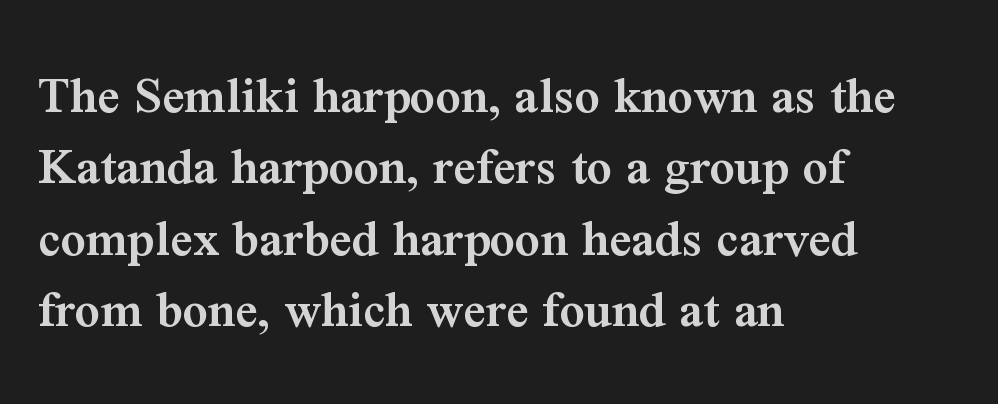
The image shows 55 px semibold serif type, upright; set left-aligned, normal line spacing (1.3x), normal letter spacing, not underlined; medium stroke contrast and a medium x-height.
